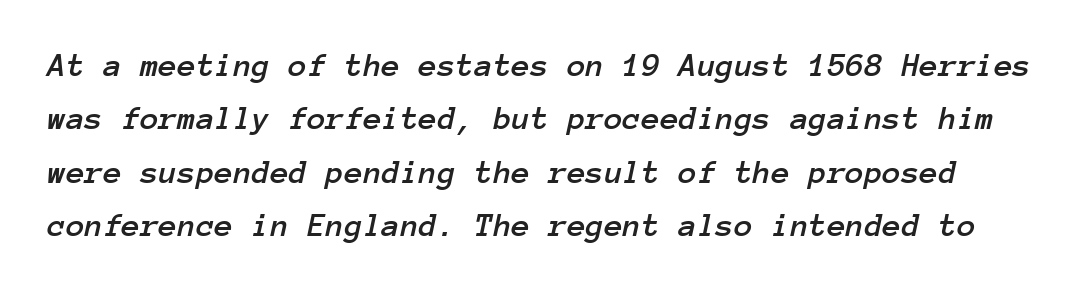
The image shows 34 px text type, italic (leaning right), monospaced; set normal line spacing (1.57x), normal letter spacing, not underlined; low stroke contrast and a medium x-height.
